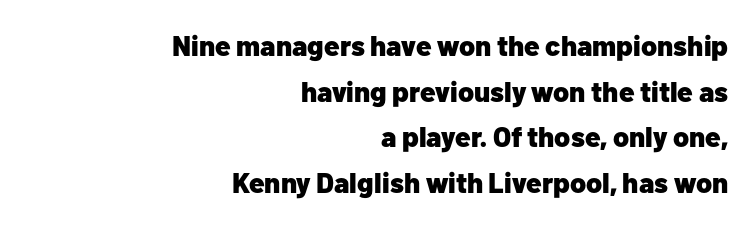
{"serif": "no", "italic": "no", "bold": "yes", "weight": "heavy", "width": "normal", "stroke_contrast": "low", "x_height": "medium", "monospaced": "no", "underline": "no", "align": "right", "line_spacing": "normal", "line_spacing_ratio": 1.63, "letter_spacing": "normal", "letter_spacing_em": 0.0, "glyph_px": 28}
